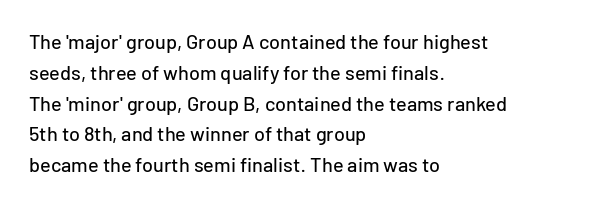
Letter spacing: default. This rendering uses left alignment, leaving the right contour irregular. The axis of the letterforms is exactly vertical. Evenly set lines give the paragraph a standard silhouette.
